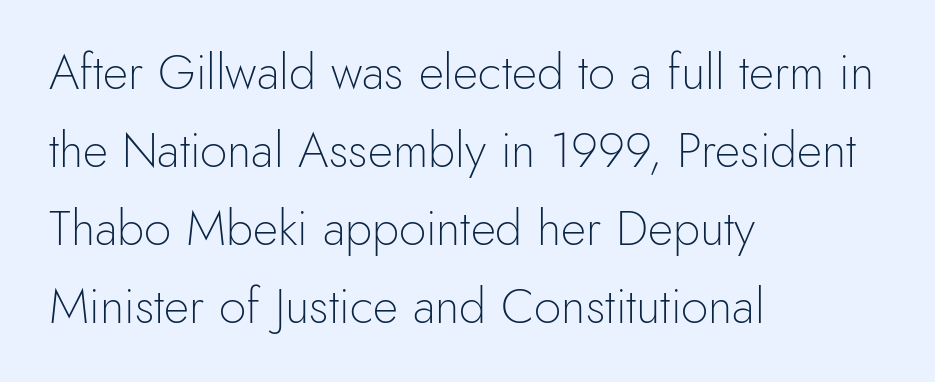
The image shows 49 px light sans-serif type, upright; set left-aligned, normal line spacing (1.59x), normal letter spacing, not underlined; a small x-height.
